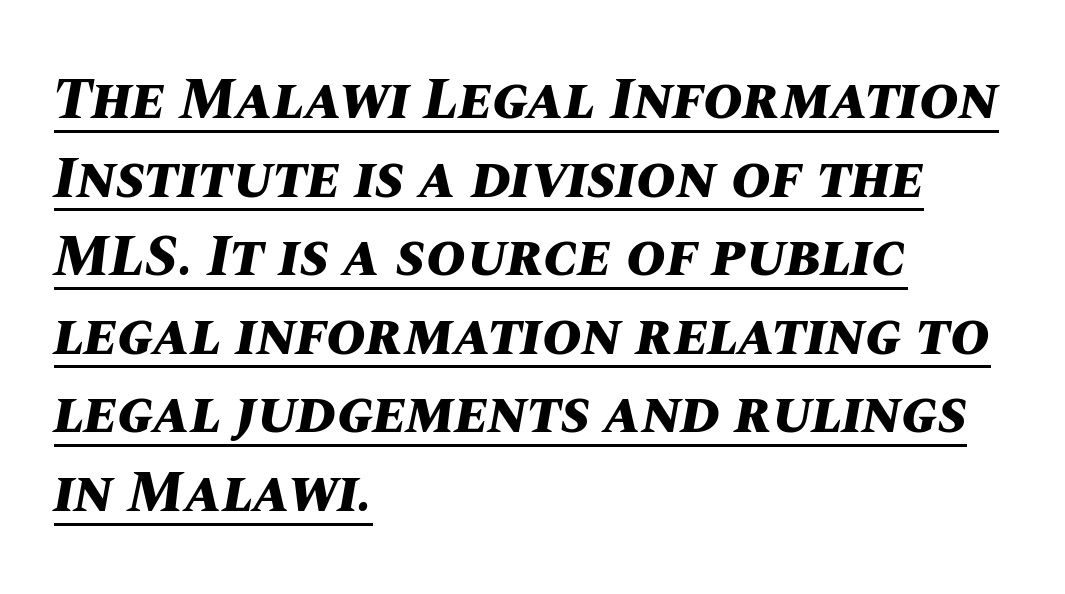
Q: Is the text bold? A: Yes.
Q: Is the text italic (slanted)? A: Yes, it leans right by about 10 degrees.
Q: Is the text underlined? A: Yes.
Q: How is the paragraph aligned? A: Left-aligned.
Q: Is the spacing between letters normal or unusually wide? A: Normal.
Q: Is the spacing between lines tight, normal or loose? A: Normal.
Q: Width (condensed, normal, or wide)? A: Normal.
Q: Stroke contrast? A: Medium.
Q: x-height? A: Large.
Q: Monospaced? A: No.
